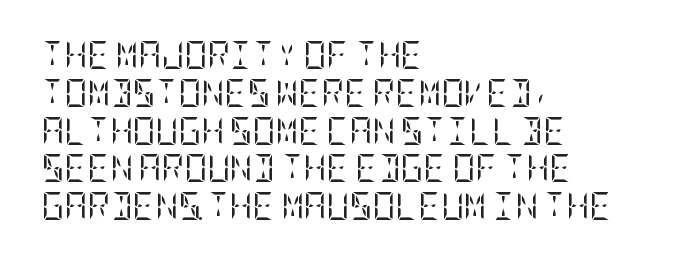
Any mark beneath the type? The region is blank. The paragraph has a hard left edge and a soft right edge. The typesetting does not lean heavy: it is not bold. Every stem runs plumb, perpendicular to the baseline. Unlike a clean sans, this face finishes its strokes with serifs.
